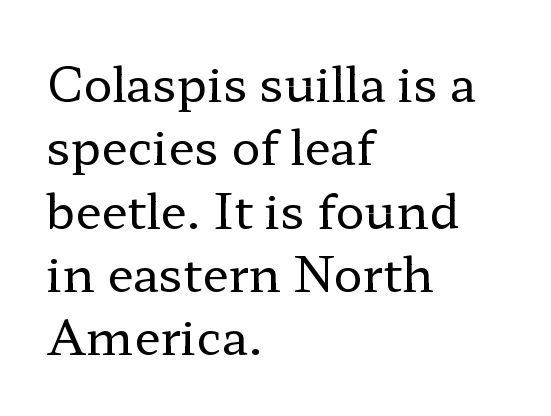
Q: Is the text bold? A: No.
Q: Is the text italic (slanted)? A: No, it is upright.
Q: Is the typeface a serif or a sans-serif typeface? A: Serif.
Q: Is the text underlined? A: No.
Q: How is the paragraph aligned? A: Left-aligned.
Q: Is the spacing between letters normal or unusually wide? A: Normal.
Q: Is the spacing between lines tight, normal or loose? A: Normal.
Q: Width (condensed, normal, or wide)? A: Wide.
Q: Stroke contrast? A: Low.
Q: x-height? A: Medium.
Q: Monospaced? A: No.
